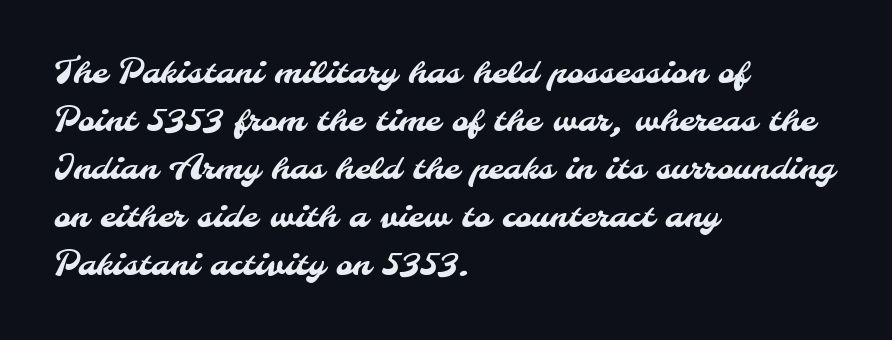
The image shows 32 px sans-serif type; set left-aligned, normal line spacing (1.5x), normal letter spacing, not underlined; medium stroke contrast and a small x-height.
